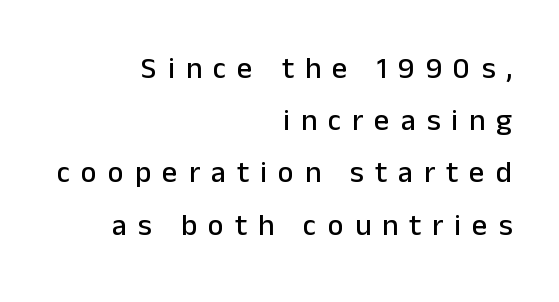
The rendering anchors every line to the right-hand side. Regarding serifs, this sample does without them. The baseline area is clear. The lettering stays uniformly vertical, giving the passage a roman look.
